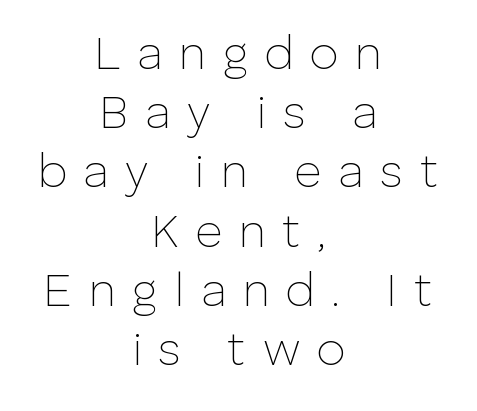
{"serif": "no", "italic": "no", "bold": "no", "weight": "thin", "width": "normal", "stroke_contrast": "low", "x_height": "medium", "monospaced": "no", "underline": "no", "align": "center", "line_spacing": "normal", "line_spacing_ratio": 1.26, "letter_spacing": "wide", "letter_spacing_em": 0.35, "glyph_px": 47}
